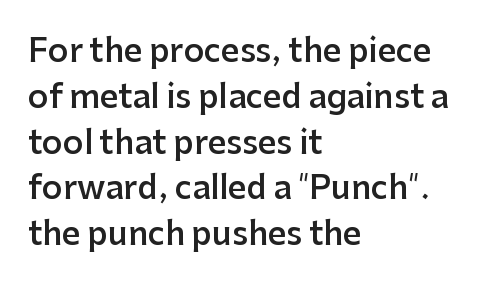
The image shows 32 px semibold sans-serif type, upright; set left-aligned, normal line spacing (1.43x), normal letter spacing, not underlined; low stroke contrast and a medium x-height.
